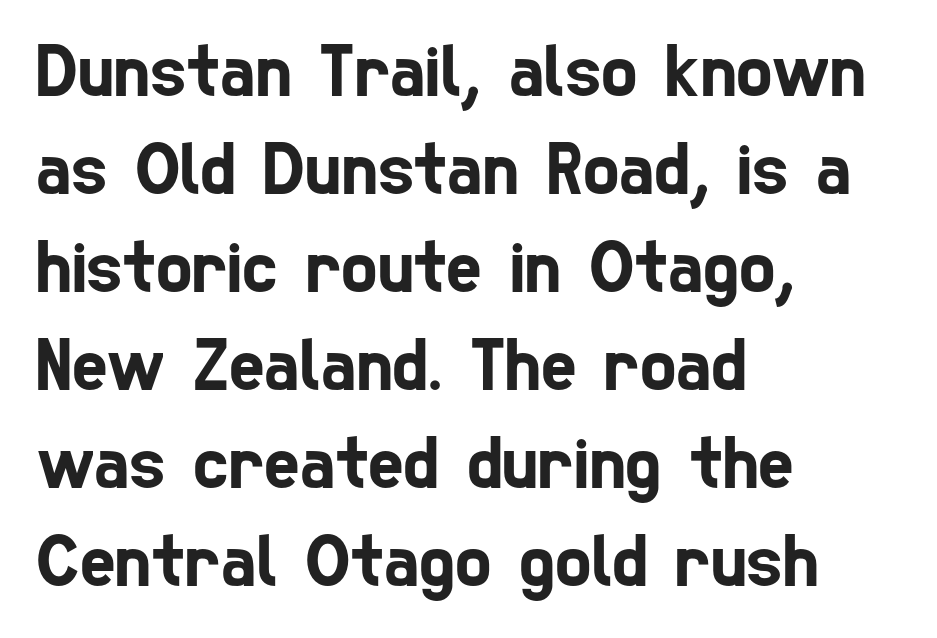
The image shows 76 px condensed sans-serif type; set left-aligned, normal line spacing (1.29x), normal letter spacing, not underlined; low stroke contrast and a medium x-height.
